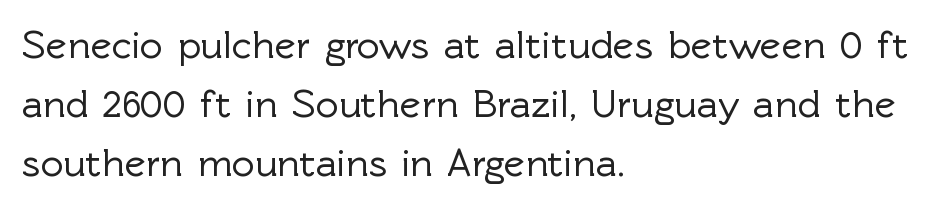
Q: Is the text italic (slanted)? A: No, it is upright.
Q: Is the typeface a serif or a sans-serif typeface? A: Sans-serif.
Q: Is the text underlined? A: No.
Q: How is the paragraph aligned? A: Left-aligned.
Q: Is the spacing between letters normal or unusually wide? A: Normal.
Q: Is the spacing between lines tight, normal or loose? A: Normal.
Q: Width (condensed, normal, or wide)? A: Normal.
Q: x-height? A: Medium.
Q: Monospaced? A: No.
